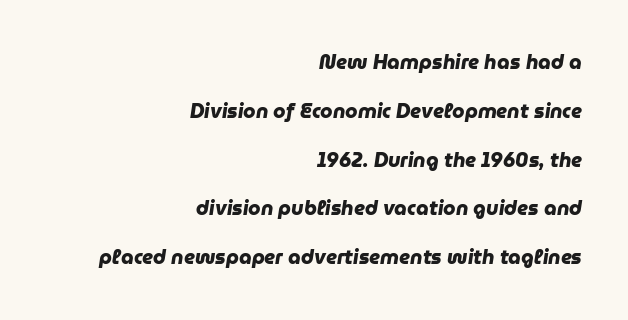
The image shows 20 px bold type; set right-aligned, loose line spacing (2.44x), normal letter spacing, not underlined.
